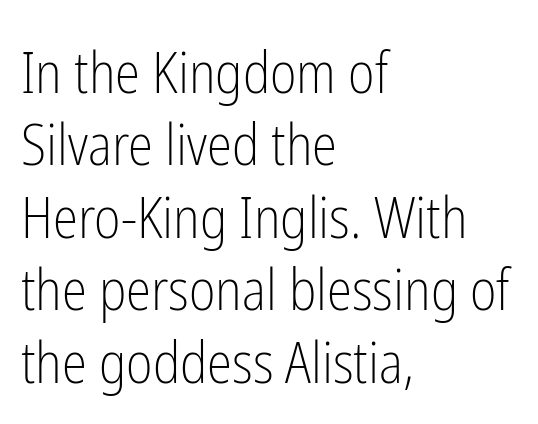
The image shows 57 px light, condensed sans-serif type, upright; set left-aligned, normal line spacing (1.27x), normal letter spacing, not underlined; low stroke contrast and a medium x-height.
